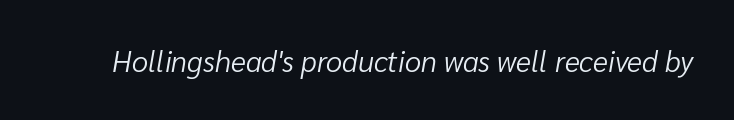
The specimen omits any rule beneath the text block's lines. Caption: standard tracking, unaltered. The letters are slanted; this is an italic face. These glyphs show unthickened strokes, regular width or finer.
